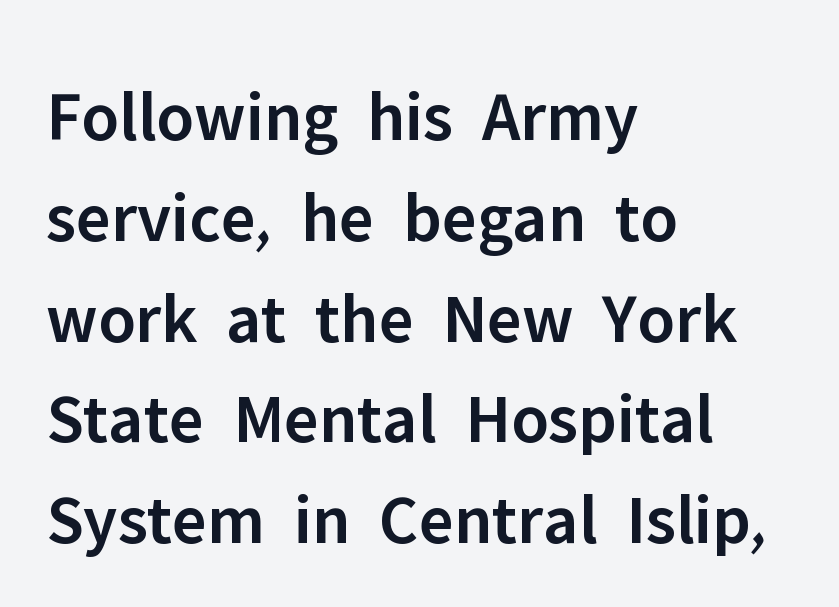
{"serif": "no", "italic": "no", "bold": "semi", "weight": "semibold", "width": "normal", "stroke_contrast": "low", "x_height": "medium", "monospaced": "no", "underline": "no", "align": "left", "line_spacing": "normal", "line_spacing_ratio": 1.42, "letter_spacing": "normal", "letter_spacing_em": 0.0, "glyph_px": 71}
